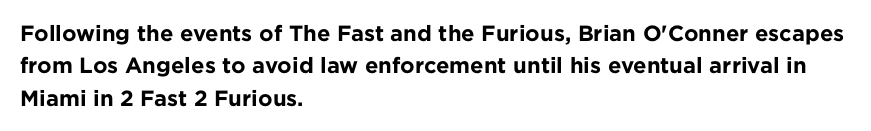
Q: Is the text bold? A: Yes.
Q: Is the text italic (slanted)? A: No, it is upright.
Q: Is the text underlined? A: No.
Q: How is the paragraph aligned? A: Left-aligned.
Q: Is the spacing between letters normal or unusually wide? A: Normal.
Q: Is the spacing between lines tight, normal or loose? A: Normal.
